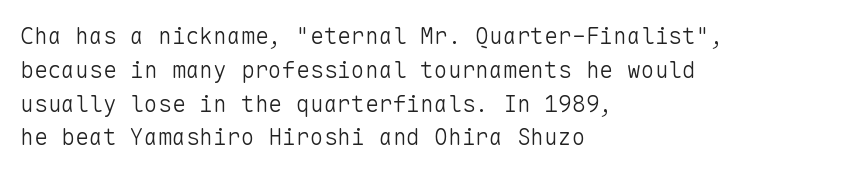
Just letters on the line, the space beneath them empty. Evenly set lines give the paragraph a standard silhouette. Heft: none added — not bold. Notice how the passage keeps a crisp vertical edge on the left only. No extra tracking has been applied to these lines. A roman cut, with each character standing at attention.
